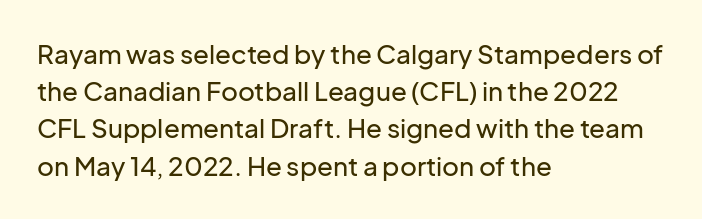
{"italic": "no", "underline": "no", "align": "left", "line_spacing": "normal", "line_spacing_ratio": 1.43, "letter_spacing": "normal", "letter_spacing_em": 0.0, "glyph_px": 26}
